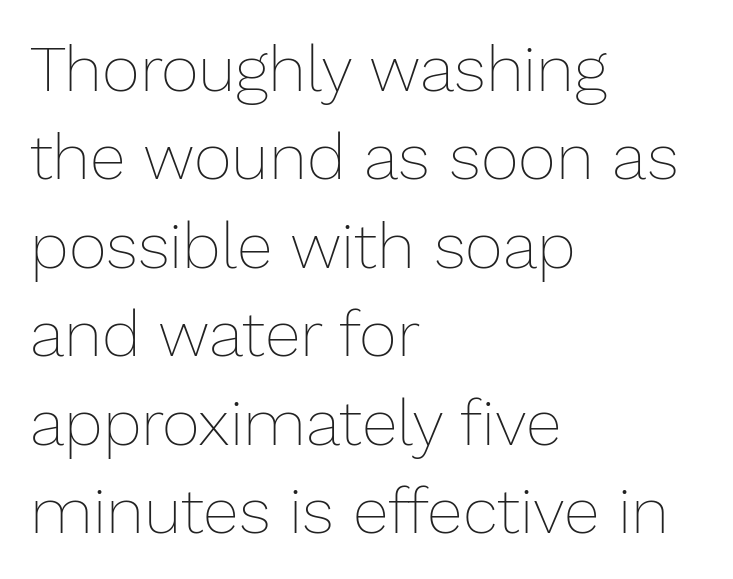
The image shows 65 px thin type, upright; set left-aligned, normal line spacing (1.36x), normal letter spacing, not underlined; low stroke contrast and a medium x-height.
